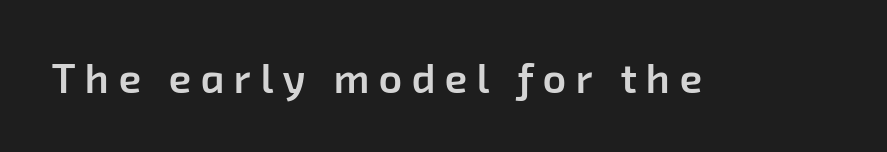
{"serif": "no", "bold": "semi", "weight": "semibold", "width": "normal", "stroke_contrast": "low", "x_height": "medium", "monospaced": "no", "underline": "no", "letter_spacing": "wide", "letter_spacing_em": 0.23, "glyph_px": 41}
